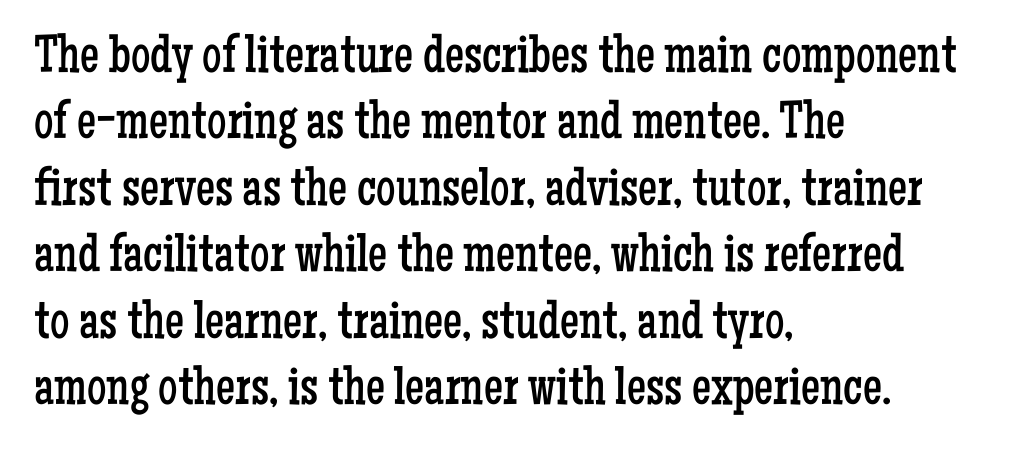
{"serif": "yes", "italic": "no", "bold": "no", "weight": "regular", "width": "condensed", "stroke_contrast": "low", "x_height": "medium", "monospaced": "no", "underline": "no", "align": "left", "line_spacing_ratio": 1.23, "letter_spacing": "normal", "letter_spacing_em": 0.0, "glyph_px": 54}
